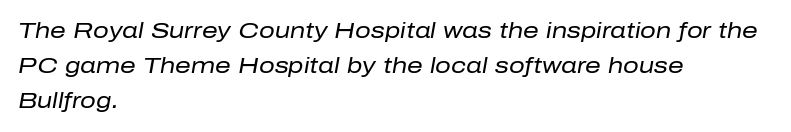
Nothing heavy about these letters — not bold at all. Compared with ordinary roman type, these characters are visibly tilted. Leftover space on each line is placed entirely after the last word. No word sits above an underline. Regular leading.
